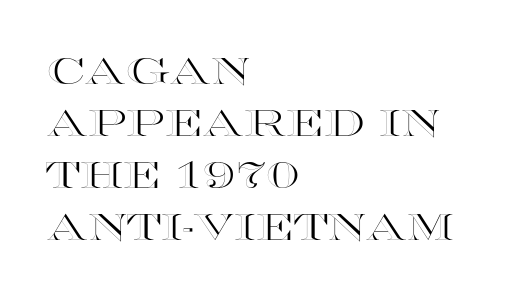
Q: Is the text italic (slanted)? A: No, it is upright.
Q: Is the text underlined? A: No.
Q: How is the paragraph aligned? A: Left-aligned.
Q: Is the spacing between letters normal or unusually wide? A: Normal.
Q: Is the spacing between lines tight, normal or loose? A: Normal.
Q: Width (condensed, normal, or wide)? A: Wide.
Q: x-height? A: Large.
Q: Monospaced? A: No.
